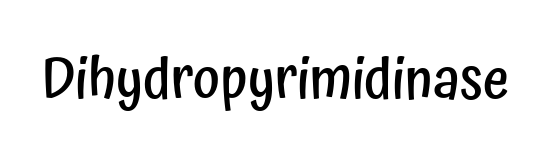
The image shows 57 px semibold, condensed sans-serif type, upright; set normal letter spacing, not underlined; low stroke contrast and a medium x-height.
